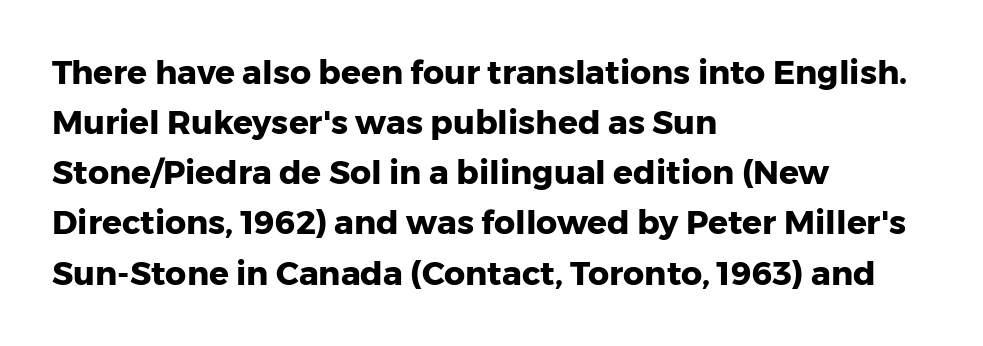
The image shows 33 px heavy sans-serif type, upright; set left-aligned, normal line spacing (1.52x), normal letter spacing, not underlined; low stroke contrast and a medium x-height.
